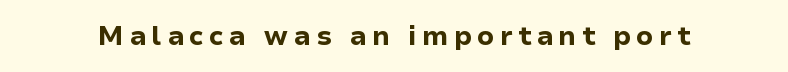
{"italic": "no", "bold": "yes", "underline": "no", "glyph_px": 27}
